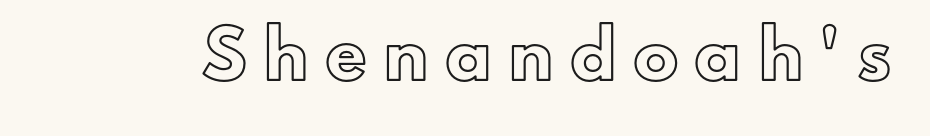
The image shows 44 px text type, upright; set unusually wide letter spacing (+0.41 em), not underlined; a small x-height.
